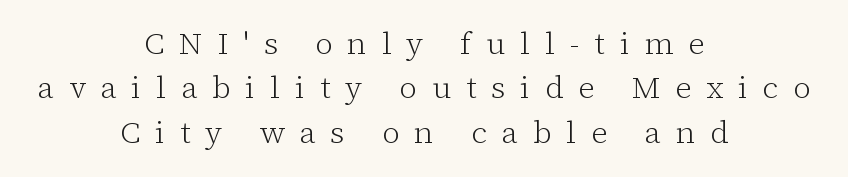
Vertically, the passage feels balanced, rows spaced as you'd expect. The whitespace from short lines is split evenly between both sides. These lines were composed using upright roman letters. A typesetter would call this proportional, since set widths differ per character. The text was rendered using a seriffed face with decorative stroke endings.
